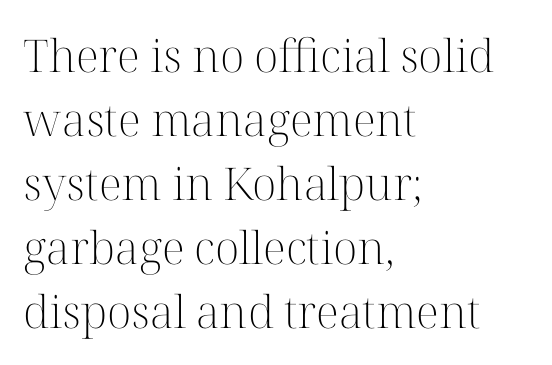
Whoever set this chose a conventional vertical rhythm. Proportional: the letters do not fall into vertical columns. The lines are quadded left. Plain, unruled lines of type. Bold? No — there's no thickening of the strokes. Classification — serif.
